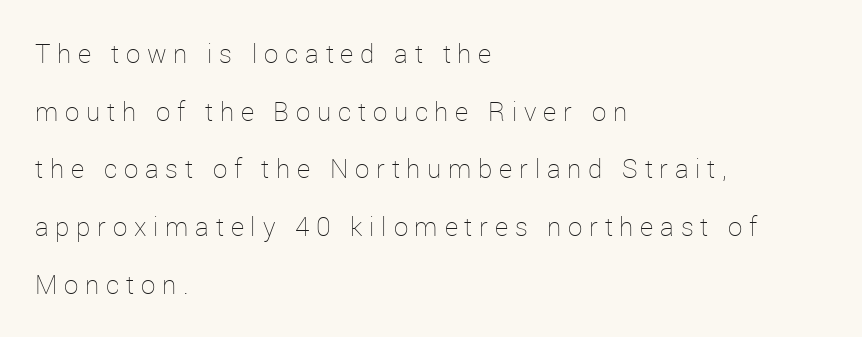
{"italic": "no", "bold": "no", "underline": "no", "align": "left", "line_spacing": "loose", "line_spacing_ratio": 2.22, "letter_spacing": "wide", "letter_spacing_em": 0.26, "glyph_px": 26}
